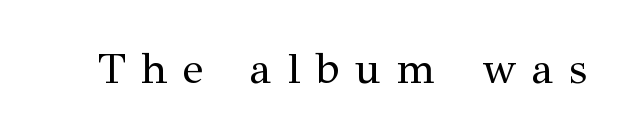
{"serif": "yes", "italic": "no", "bold": "no", "weight": "regular", "width": "normal", "stroke_contrast": "medium", "x_height": "medium", "monospaced": "no", "underline": "no", "letter_spacing": "wide", "letter_spacing_em": 0.37, "glyph_px": 43}
